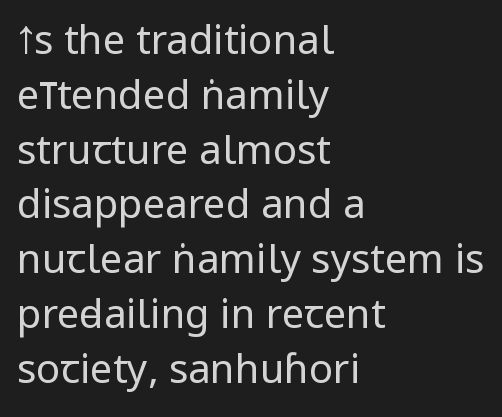
{"serif": "no", "italic": "no", "bold": "no", "weight": "regular", "width": "condensed", "stroke_contrast": "low", "x_height": "large", "monospaced": "no", "underline": "no", "align": "left", "line_spacing": "normal", "line_spacing_ratio": 1.37, "letter_spacing": "normal", "letter_spacing_em": 0.0, "glyph_px": 40}
